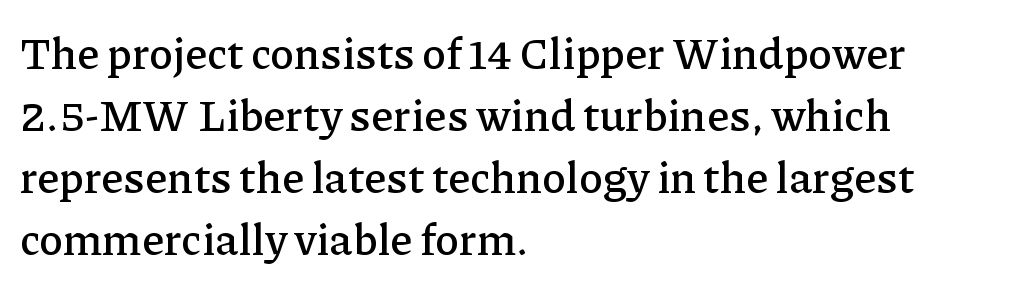
Q: Is the text italic (slanted)? A: No, it is upright.
Q: Is the typeface a serif or a sans-serif typeface? A: Serif.
Q: Is the text underlined? A: No.
Q: How is the paragraph aligned? A: Left-aligned.
Q: Is the spacing between letters normal or unusually wide? A: Normal.
Q: Is the spacing between lines tight, normal or loose? A: Normal.
Q: Width (condensed, normal, or wide)? A: Normal.
Q: Stroke contrast? A: Low.
Q: x-height? A: Medium.
Q: Monospaced? A: No.
